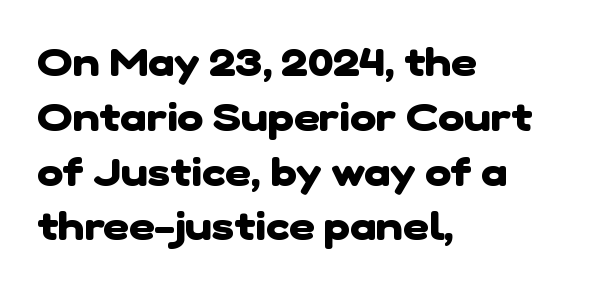
Note the varied advance widths — an 'i' is clearly narrower than an 'm'. A student would call this left alignment; a typographer would say flush left, rag right. Characters follow at the spacing the type designer built in. The specimen omits any rule beneath the text block's lines. Are there feet on the stems? There aren't — it's a sans. Regular leading.
